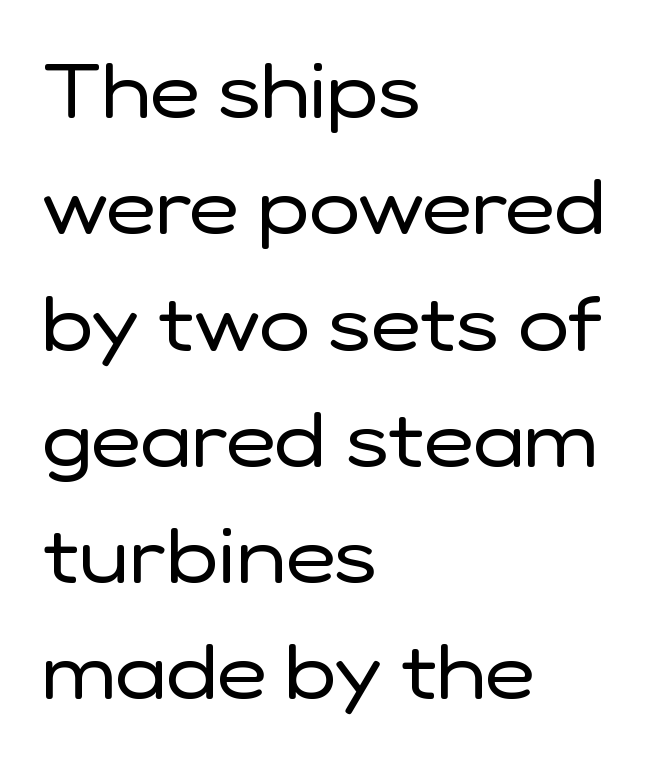
Q: Is the text bold? A: No.
Q: Is the text italic (slanted)? A: No, it is upright.
Q: Is the typeface a serif or a sans-serif typeface? A: Sans-serif.
Q: Is the text underlined? A: No.
Q: How is the paragraph aligned? A: Left-aligned.
Q: Is the spacing between letters normal or unusually wide? A: Normal.
Q: Is the spacing between lines tight, normal or loose? A: Normal.
Q: Width (condensed, normal, or wide)? A: Normal.
Q: Stroke contrast? A: Low.
Q: x-height? A: Medium.
Q: Monospaced? A: No.
